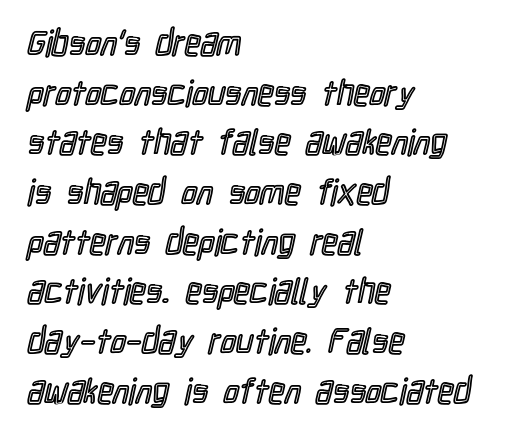
{"width": "condensed", "x_height": "medium", "monospaced": "no", "underline": "no", "align": "left", "line_spacing": "normal", "line_spacing_ratio": 1.42, "letter_spacing": "normal", "letter_spacing_em": 0.0, "glyph_px": 35}
